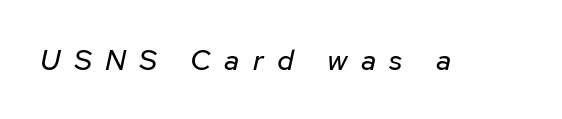
The glyphs are unaccompanied by any horizontal stroke below them. The gaps between neighbouring characters are conspicuously large. A typesetter would mark this as italic. Unbolded letterforms with no extra heft.
